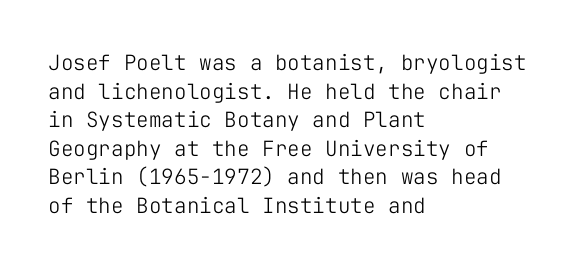
{"italic": "no", "bold": "no", "underline": "no", "align": "left", "line_spacing": "normal", "line_spacing_ratio": 1.36, "letter_spacing": "normal", "letter_spacing_em": 0.0, "glyph_px": 21}
